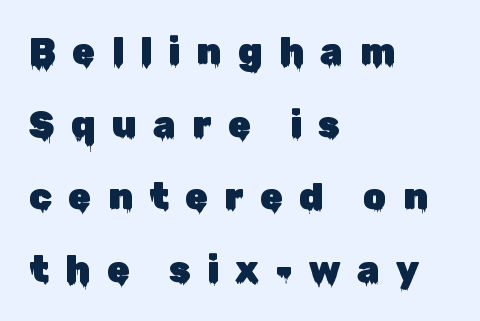
There is plenty of visible air inserted between adjacent glyphs. A classic flush-left, rag-right setting is used for this passage. The leading is generous, giving the passage an open texture. Spacing verdict: proportional, widths tailored to each character. Font category for this specimen: sans-serif. The letters stand upright; this is a roman face.
